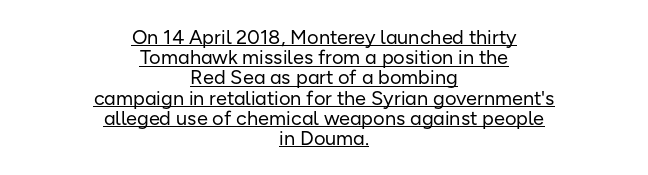
You could barely slide anything between these rows. No extra tracking has been applied to these lines. No chunkiness to these letters — they're not bold. These lines stack symmetrically, like a column narrowing and widening about its center. Vertical strokes here are truly vertical. The glyphs are accompanied by a horizontal stroke just below them.
